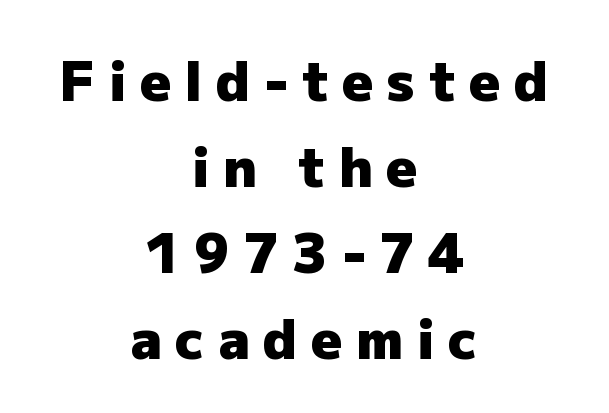
Descenders are the only things crossing below the line. Words appear elongated and porous because spacing is wide. Compared with a flush-left layout, this one balances lines on the center instead. This is heavy type, rendered in bold.
